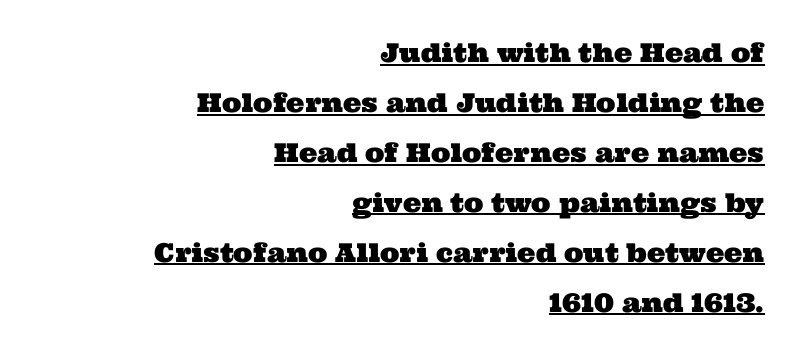
Q: Is the text underlined? A: Yes.
Q: How is the paragraph aligned? A: Right-aligned.
Q: Is the spacing between letters normal or unusually wide? A: Normal.
Q: Is the spacing between lines tight, normal or loose? A: Loose.
